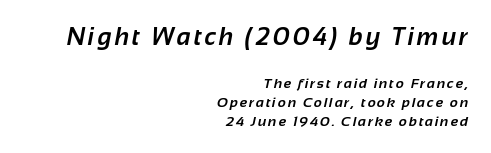
Q: Is the text bold? A: Yes.
Q: Is the text underlined? A: No.
Q: How is the paragraph aligned? A: Right-aligned.
Q: Is the spacing between lines tight, normal or loose? A: Normal.
Q: Which block of text is set in a larger size, the first (top) or the second (bottom)? A: The first (top) one.
